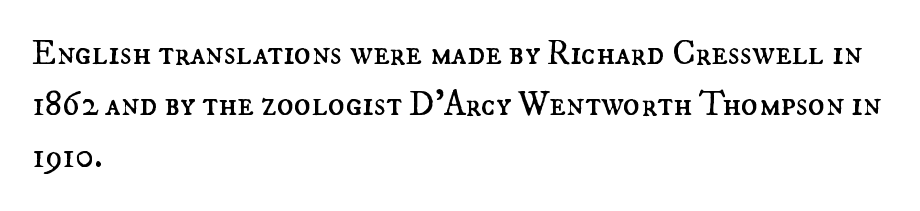
Q: Is the text bold? A: No.
Q: Is the text italic (slanted)? A: No, it is upright.
Q: Is the text underlined? A: No.
Q: How is the paragraph aligned? A: Left-aligned.
Q: Is the spacing between letters normal or unusually wide? A: Normal.
Q: Is the spacing between lines tight, normal or loose? A: Normal.
Q: Width (condensed, normal, or wide)? A: Normal.
Q: Stroke contrast? A: Medium.
Q: x-height? A: Small.
Q: Monospaced? A: No.
